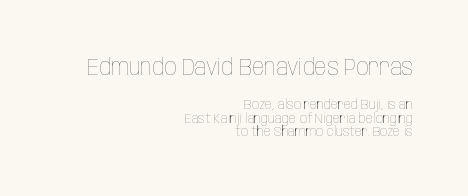
{"italic": "no", "bold": "no", "underline": "no", "align": "right", "line_spacing": "tight", "line_spacing_ratio": 0.96, "letter_spacing": "normal", "letter_spacing_em": 0.0, "larger_block": "first", "size_ratio": 1.71, "glyph_px": 24}
